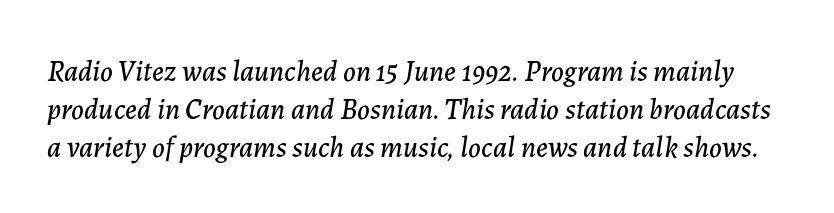
Q: Is the text italic (slanted)? A: Yes, it leans right by about 7 degrees.
Q: Is the text underlined? A: No.
Q: Is the spacing between letters normal or unusually wide? A: Normal.
Q: Is the spacing between lines tight, normal or loose? A: Normal.
Q: Width (condensed, normal, or wide)? A: Normal.
Q: Stroke contrast? A: Low.
Q: x-height? A: Medium.
Q: Monospaced? A: No.
